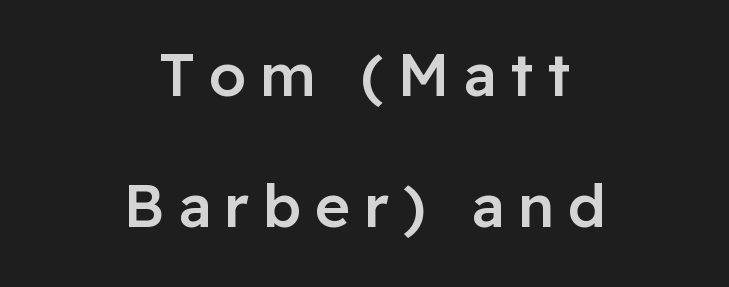
{"serif": "no", "italic": "no", "bold": "semi", "weight": "semibold", "width": "normal", "stroke_contrast": "low", "x_height": "medium", "monospaced": "no", "underline": "no", "align": "center", "line_spacing": "loose", "line_spacing_ratio": 2.18, "letter_spacing": "wide", "letter_spacing_em": 0.23, "glyph_px": 60}
